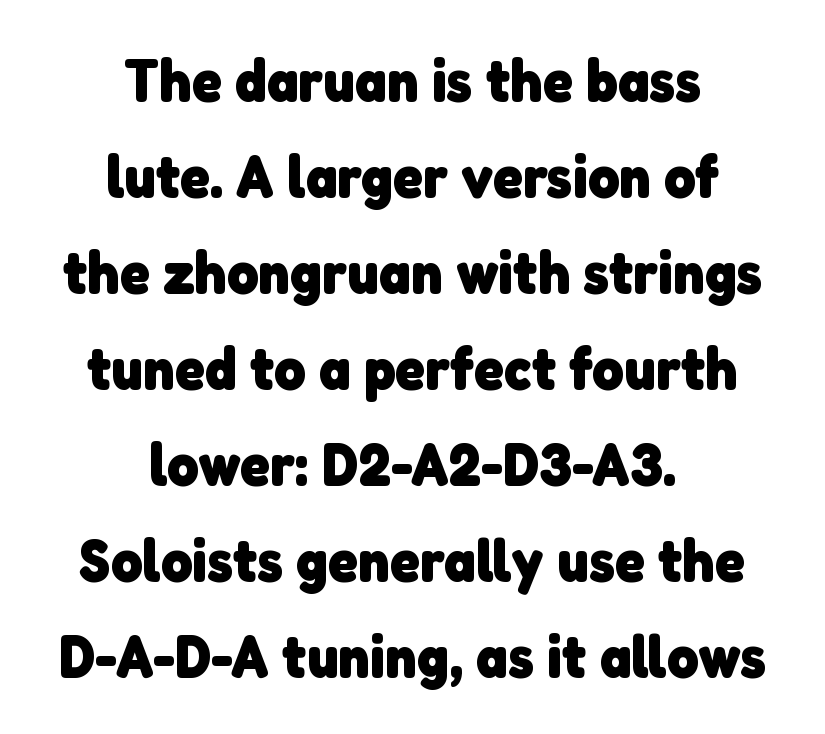
The image shows 60 px heavy sans-serif type; set centered, normal line spacing (1.6x), normal letter spacing, not underlined; low stroke contrast and a medium x-height.
